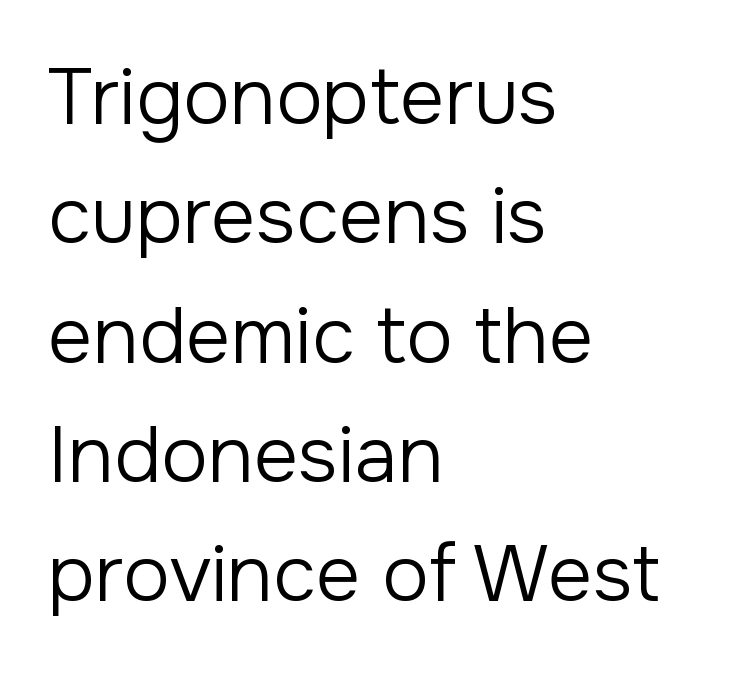
{"serif": "no", "italic": "no", "bold": "no", "weight": "regular", "width": "normal", "stroke_contrast": "low", "x_height": "medium", "monospaced": "no", "underline": "no", "align": "left", "line_spacing": "normal", "line_spacing_ratio": 1.53, "letter_spacing": "normal", "letter_spacing_em": 0.0, "glyph_px": 78}
